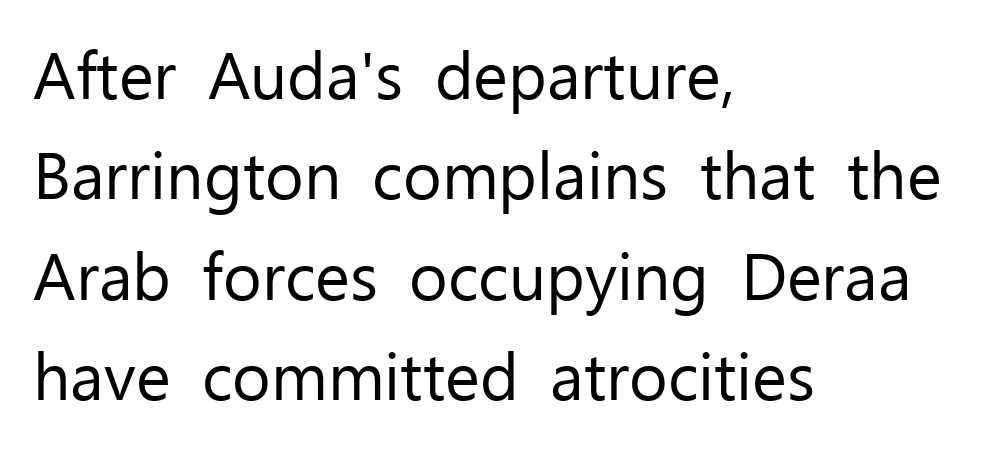
Q: Is the text bold? A: No.
Q: Is the text italic (slanted)? A: No, it is upright.
Q: Is the typeface a serif or a sans-serif typeface? A: Sans-serif.
Q: Is the text underlined? A: No.
Q: How is the paragraph aligned? A: Left-aligned.
Q: Is the spacing between letters normal or unusually wide? A: Normal.
Q: Is the spacing between lines tight, normal or loose? A: Normal.
Q: Width (condensed, normal, or wide)? A: Normal.
Q: Stroke contrast? A: Low.
Q: x-height? A: Medium.
Q: Monospaced? A: No.
